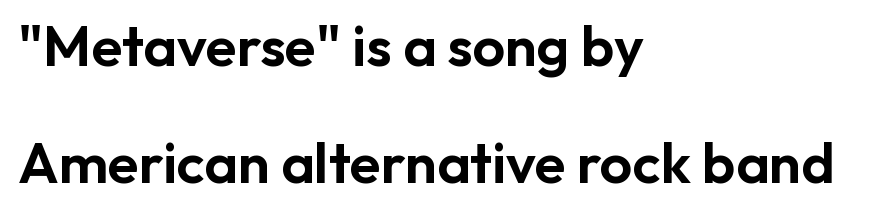
{"serif": "no", "italic": "no", "width": "normal", "stroke_contrast": "low", "x_height": "medium", "monospaced": "no", "underline": "no", "align": "left", "line_spacing": "loose", "line_spacing_ratio": 2.06, "letter_spacing": "normal", "letter_spacing_em": 0.0, "glyph_px": 57}
